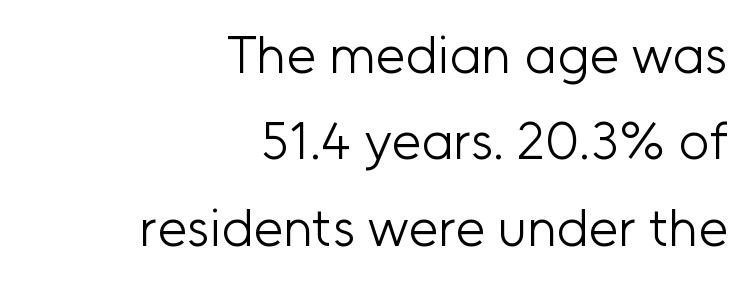
Q: Is the text bold? A: No.
Q: Is the text italic (slanted)? A: No, it is upright.
Q: Is the typeface a serif or a sans-serif typeface? A: Sans-serif.
Q: Is the text underlined? A: No.
Q: How is the paragraph aligned? A: Right-aligned.
Q: Is the spacing between letters normal or unusually wide? A: Normal.
Q: Is the spacing between lines tight, normal or loose? A: Normal.
Q: Width (condensed, normal, or wide)? A: Normal.
Q: Stroke contrast? A: Low.
Q: x-height? A: Medium.
Q: Monospaced? A: No.
